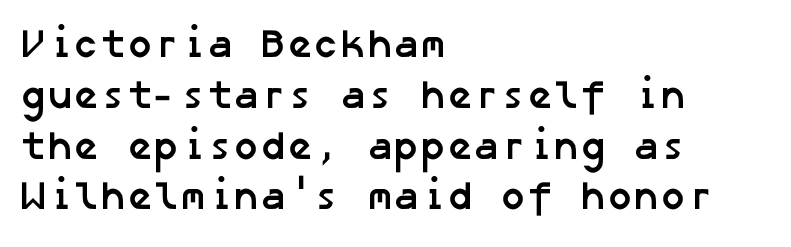
The image shows 40 px semibold sans-serif type; set left-aligned, normal line spacing (1.27x), normal letter spacing, not underlined; low stroke contrast and a medium x-height.
